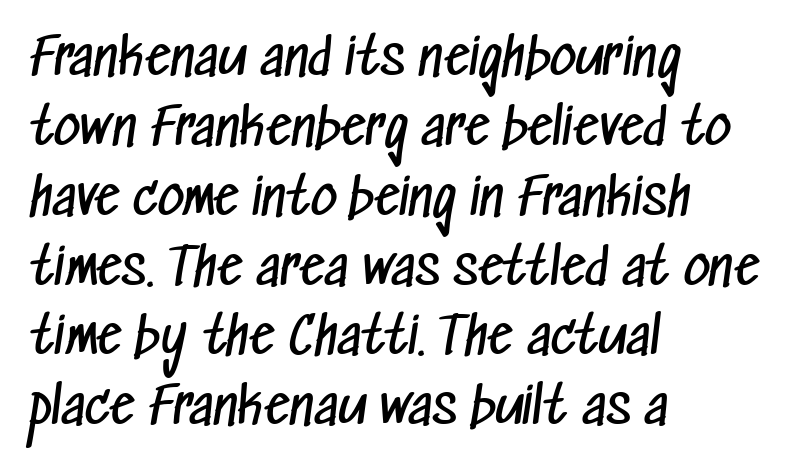
Letters have the restrained weight of plain body copy at most. Compared with a centered layout, this one pins lines to the left instead. Regarding leading, the lines here are spaced in the standard way. Students, note that the glyphs here touch the page at normal intervals. Think of a printed novel: that variable character pitch is what you see here.
